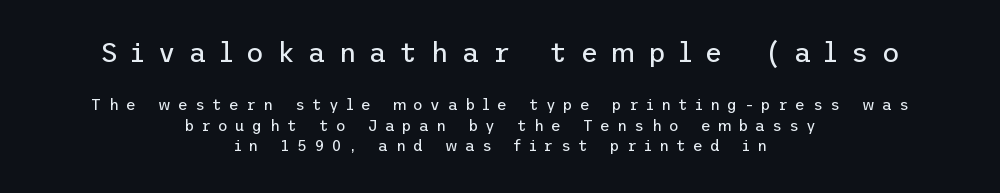
Q: Is the text bold? A: No.
Q: Is the text italic (slanted)? A: No, it is upright.
Q: Is the text underlined? A: No.
Q: How is the paragraph aligned? A: Centered.
Q: Is the spacing between letters normal or unusually wide? A: Unusually wide.
Q: Is the spacing between lines tight, normal or loose? A: Normal.
Q: Which block of text is set in a larger size, the first (top) or the second (bottom)? A: The first (top) one.
